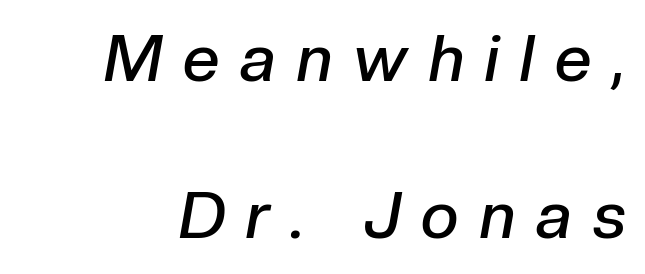
Spacing verdict: proportional, widths tailored to each character. Leading is clearly above the norm, producing a sparse column. The line texture is sparse and dotted thanks to wide tracking. This sample uses an oblique cut, with every glyph tilted off the vertical.
